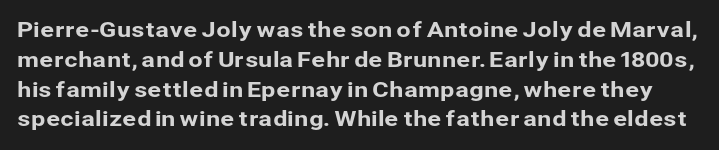
This rendering leaves character spacing at its baseline value. The font's upright variant was chosen for this text. Lines of text with bare space underneath. Leading: standard.
